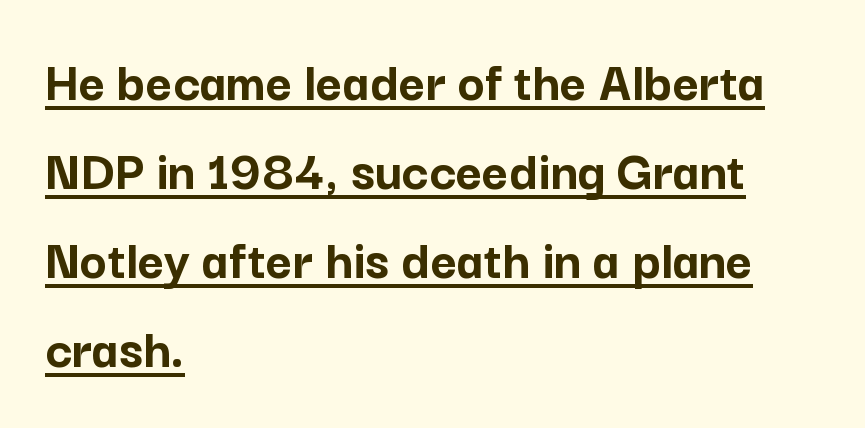
{"serif": "no", "italic": "no", "bold": "yes", "weight": "semibold", "width": "normal", "stroke_contrast": "low", "x_height": "medium", "monospaced": "no", "underline": "yes", "align": "left", "line_spacing": "normal", "line_spacing_ratio": 1.56, "letter_spacing": "normal", "letter_spacing_em": 0.0, "glyph_px": 57}
